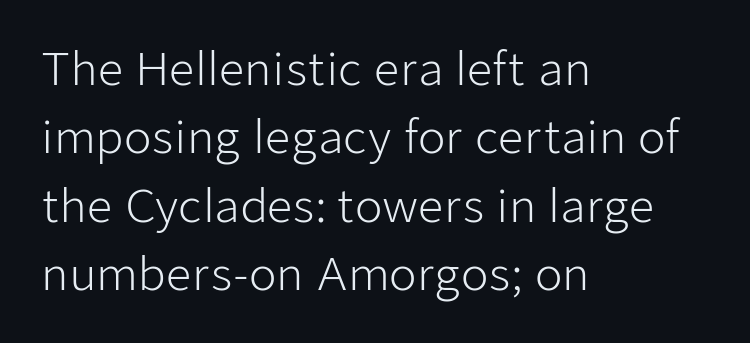
The image shows 45 px light sans-serif type, upright; set left-aligned, normal line spacing (1.52x), normal letter spacing, not underlined; low stroke contrast and a medium x-height.
